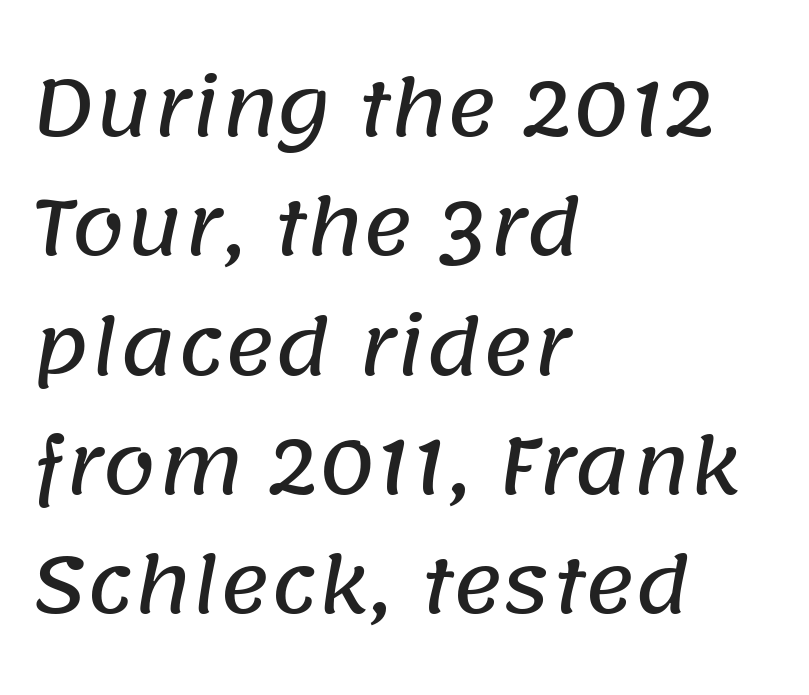
Serif or sans? Sans — the stroke terminals are bare. Words appear dense and cohesive because spacing is normal. The rendering anchors every line to the left-hand side. Clear beneath every line of the passage. The rendering uses natural spacing where letterforms have individual widths. Does the leading feel generous? No, just average.
